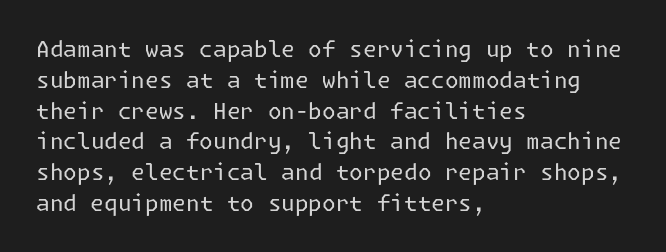
{"italic": "no", "bold": "no", "underline": "no", "align": "left", "line_spacing": "normal", "line_spacing_ratio": 1.4, "letter_spacing": "normal", "letter_spacing_em": 0.0, "glyph_px": 22}
